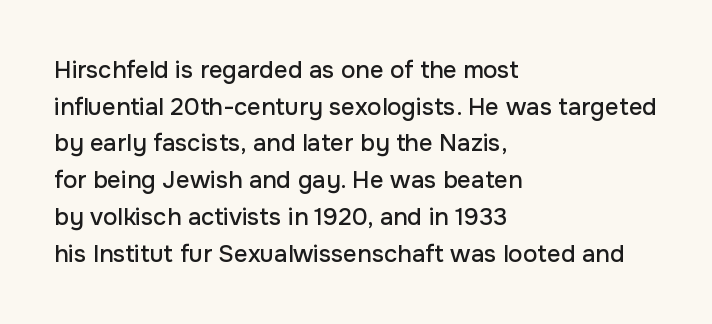
The image shows 24 px text type, upright; set left-aligned, normal line spacing (1.53x), normal letter spacing, not underlined.
